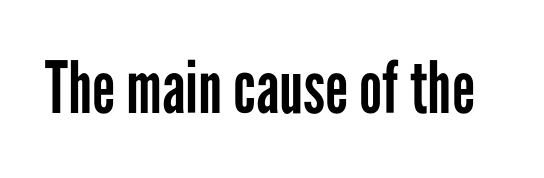
{"serif": "no", "italic": "no", "bold": "no", "weight": "regular", "width": "condensed", "stroke_contrast": "low", "x_height": "medium", "monospaced": "no", "underline": "no", "letter_spacing": "normal", "letter_spacing_em": 0.0, "glyph_px": 72}
